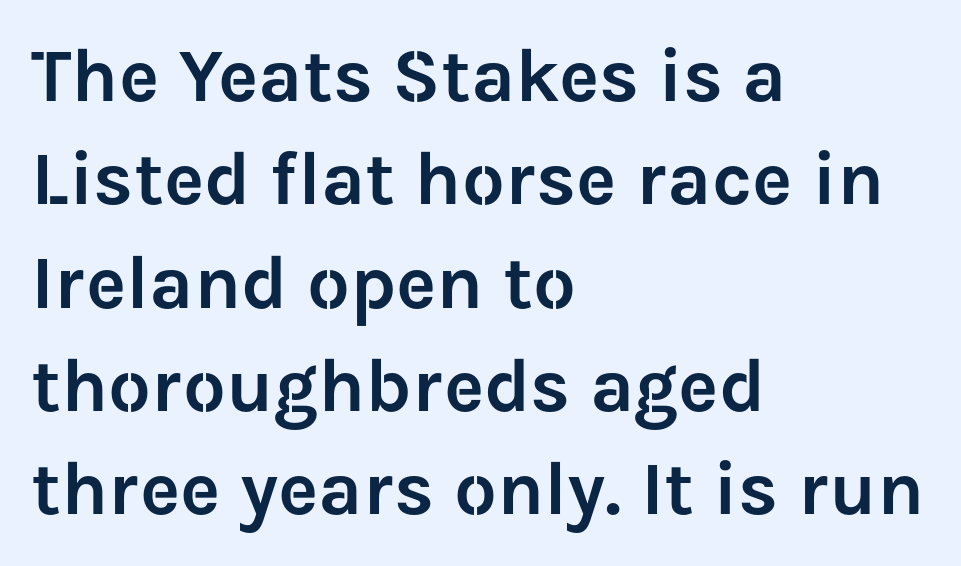
{"serif": "no", "italic": "no", "width": "normal", "stroke_contrast": "low", "x_height": "medium", "monospaced": "no", "underline": "no", "align": "left", "line_spacing": "normal", "line_spacing_ratio": 1.36, "letter_spacing": "normal", "letter_spacing_em": 0.0, "glyph_px": 76}
